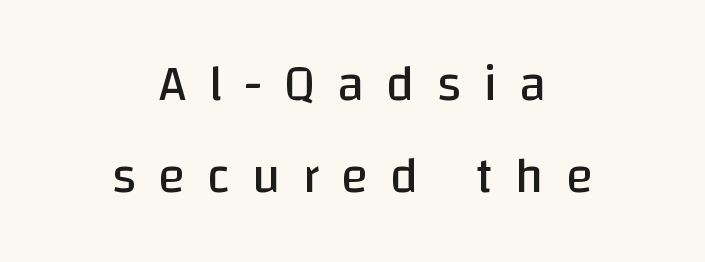
{"serif": "no", "italic": "no", "bold": "no", "weight": "regular", "width": "normal", "stroke_contrast": "low", "x_height": "large", "monospaced": "no", "underline": "no", "align": "center", "line_spacing_ratio": 1.85, "letter_spacing": "wide", "letter_spacing_em": 0.44, "glyph_px": 50}
